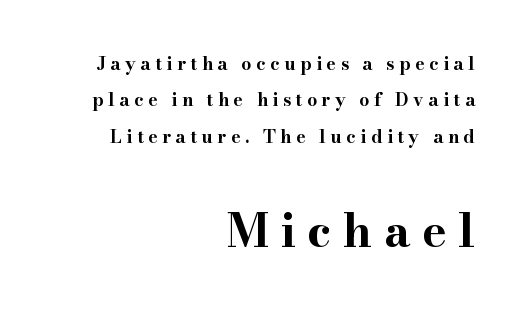
{"serif": "yes", "italic": "no", "bold": "yes", "weight": "bold", "width": "wide", "stroke_contrast": "high", "x_height": "small", "monospaced": "no", "underline": "no", "align": "right", "line_spacing": "loose", "line_spacing_ratio": 2.02, "letter_spacing": "wide", "letter_spacing_em": 0.25, "larger_block": "second", "size_ratio": 2.56, "glyph_px": 46}
